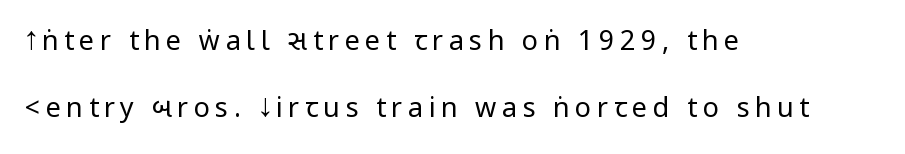
The letters are spread apart with noticeably loose tracking. The rendering anchors every line to the left-hand side. The specimen reads as upright at a glance. Nothing heavy about these letters — not bold at all.
